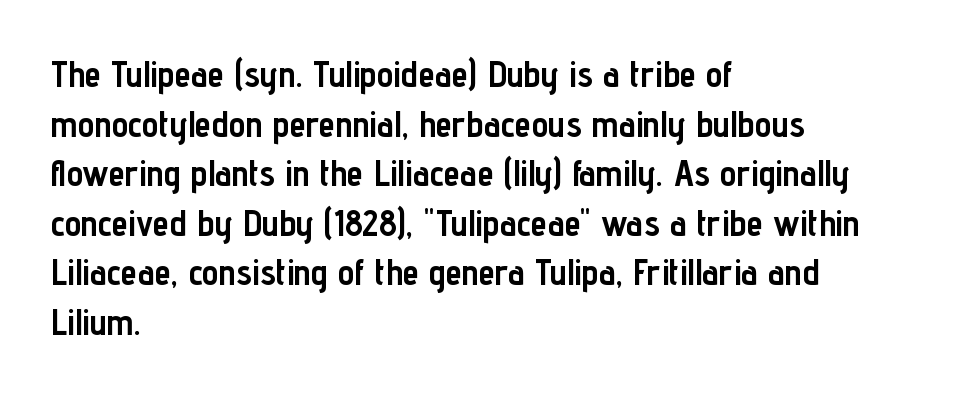
Q: Is the text bold? A: Yes.
Q: Is the text italic (slanted)? A: No, it is upright.
Q: Is the typeface a serif or a sans-serif typeface? A: Sans-serif.
Q: Is the text underlined? A: No.
Q: How is the paragraph aligned? A: Left-aligned.
Q: Is the spacing between letters normal or unusually wide? A: Normal.
Q: Is the spacing between lines tight, normal or loose? A: Normal.
Q: Width (condensed, normal, or wide)? A: Condensed.
Q: Stroke contrast? A: Low.
Q: x-height? A: Medium.
Q: Monospaced? A: No.
